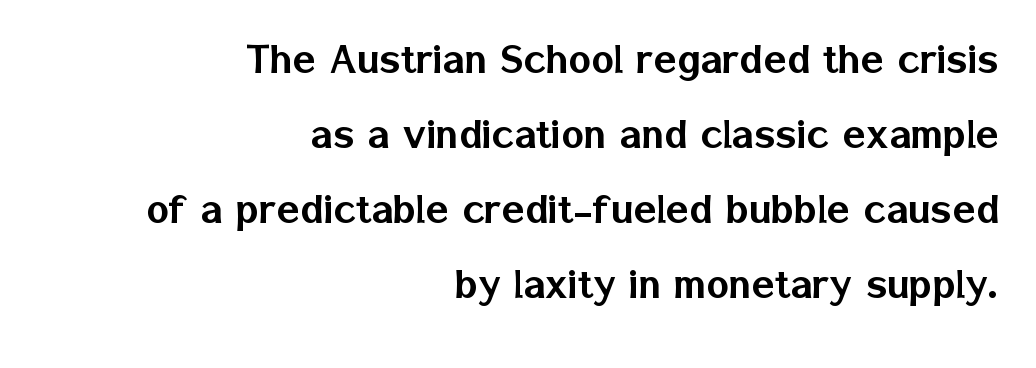
The image shows 48 px sans-serif type, upright; set right-aligned, normal line spacing (1.56x), normal letter spacing, not underlined; low stroke contrast and a medium x-height.
